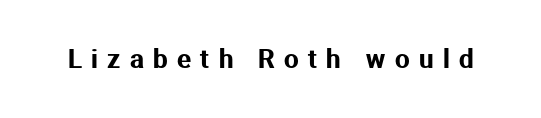
{"italic": "no", "underline": "no", "letter_spacing": "wide", "letter_spacing_em": 0.36, "glyph_px": 26}
